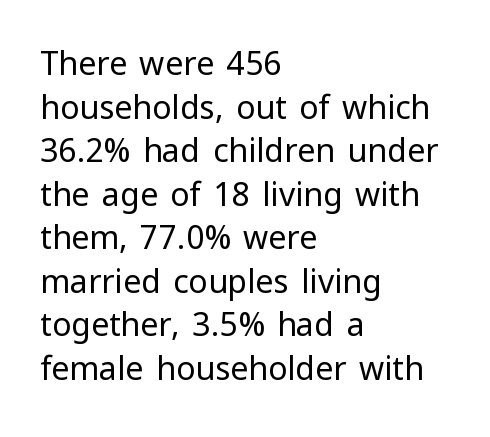
Q: Is the text bold? A: No.
Q: Is the text italic (slanted)? A: No, it is upright.
Q: Is the typeface a serif or a sans-serif typeface? A: Sans-serif.
Q: Is the text underlined? A: No.
Q: How is the paragraph aligned? A: Left-aligned.
Q: Is the spacing between letters normal or unusually wide? A: Normal.
Q: Is the spacing between lines tight, normal or loose? A: Normal.
Q: Width (condensed, normal, or wide)? A: Normal.
Q: Stroke contrast? A: Low.
Q: x-height? A: Medium.
Q: Monospaced? A: No.
